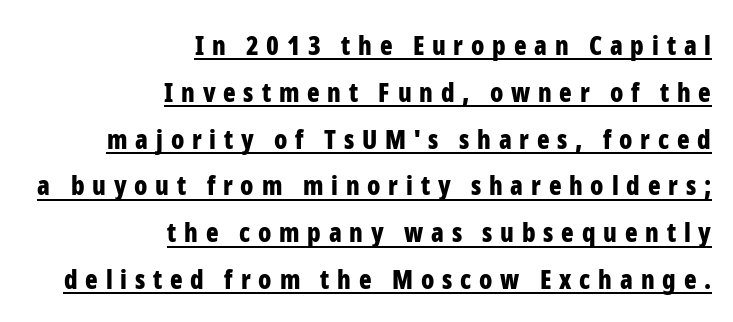
Thick stems and heavy bowls — unmistakably bold. The typesetter chose a ragged-left arrangement here. Do the letters lean? They stand straight. Short note: letters widely spaced.
